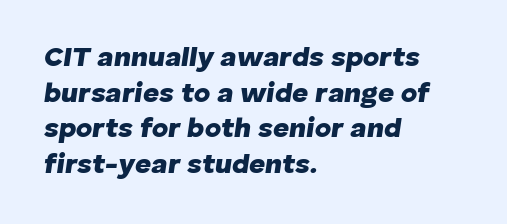
Q: Is the text bold? A: Yes.
Q: Is the text italic (slanted)? A: Yes, it leans right by about 8 degrees.
Q: Is the text underlined? A: No.
Q: How is the paragraph aligned? A: Left-aligned.
Q: Is the spacing between letters normal or unusually wide? A: Normal.
Q: Is the spacing between lines tight, normal or loose? A: Normal.
Q: Width (condensed, normal, or wide)? A: Normal.
Q: Stroke contrast? A: Low.
Q: x-height? A: Medium.
Q: Monospaced? A: No.
